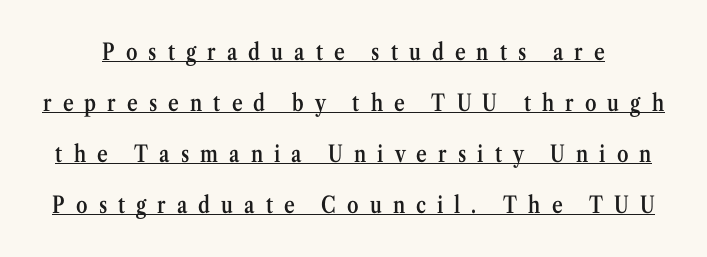
{"italic": "no", "bold": "semi", "underline": "yes", "line_spacing": "loose", "line_spacing_ratio": 2.22, "letter_spacing": "wide", "letter_spacing_em": 0.48, "glyph_px": 23}
